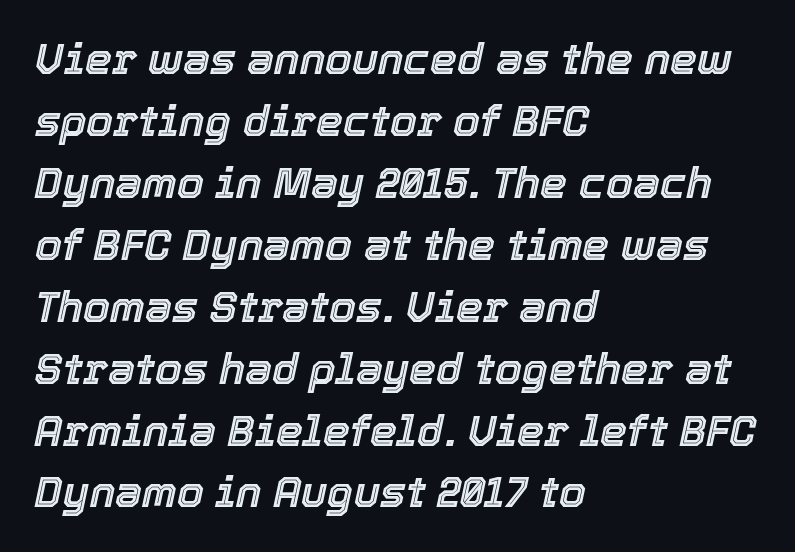
{"italic": "yes", "lean": "right", "slant_degrees": 12, "width": "normal", "x_height": "medium", "monospaced": "no", "underline": "no", "align": "left", "line_spacing": "normal", "line_spacing_ratio": 1.44, "letter_spacing": "normal", "letter_spacing_em": 0.0, "glyph_px": 43}
